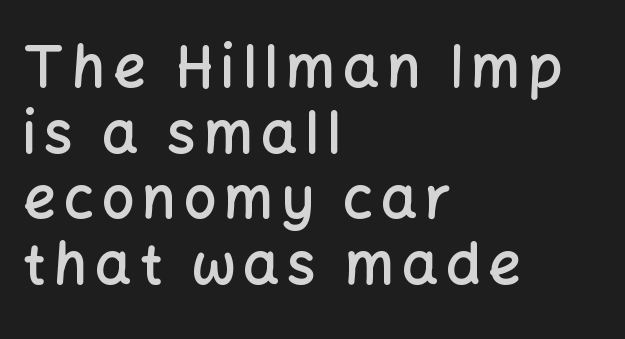
The image shows 57 px semibold sans-serif type, upright; set left-aligned, tight line spacing (1.15x), not underlined; low stroke contrast and a medium x-height.
